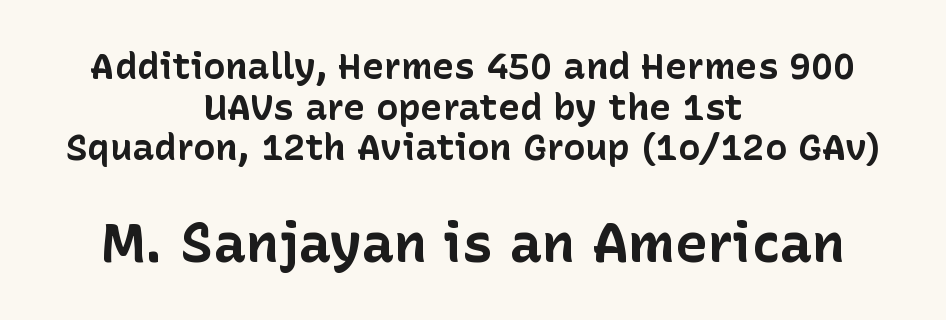
Strong, thick strokes mark this as bold type. Nope, not italic — everything's standing straight. Interline gaps are noticeably narrow in this sample. Check where the strokes stop: nothing finishes them off — pure sans. You could call the tracking neutral — neither tight nor loose.
